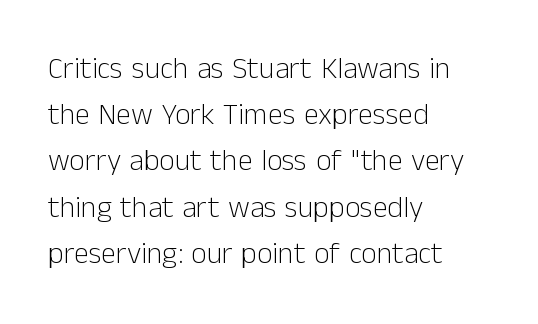
Q: Is the text bold? A: No.
Q: Is the text italic (slanted)? A: No, it is upright.
Q: Is the typeface a serif or a sans-serif typeface? A: Sans-serif.
Q: Is the text underlined? A: No.
Q: How is the paragraph aligned? A: Left-aligned.
Q: Is the spacing between letters normal or unusually wide? A: Normal.
Q: Is the spacing between lines tight, normal or loose? A: Normal.
Q: Width (condensed, normal, or wide)? A: Normal.
Q: Stroke contrast? A: Low.
Q: x-height? A: Medium.
Q: Monospaced? A: No.
